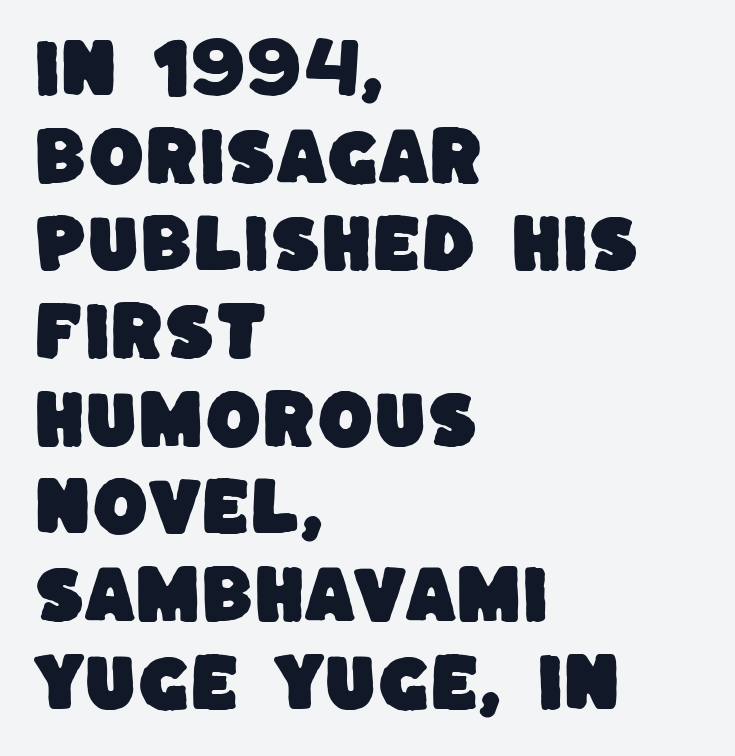
Q: Is the typeface a serif or a sans-serif typeface? A: Sans-serif.
Q: Is the text underlined? A: No.
Q: How is the paragraph aligned? A: Left-aligned.
Q: Is the spacing between letters normal or unusually wide? A: Normal.
Q: Is the spacing between lines tight, normal or loose? A: Normal.
Q: Width (condensed, normal, or wide)? A: Normal.
Q: Stroke contrast? A: Low.
Q: x-height? A: Large.
Q: Monospaced? A: No.
